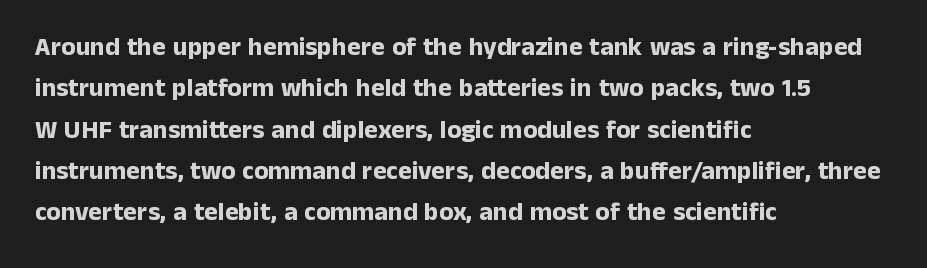
{"italic": "no", "bold": "yes", "underline": "no", "align": "left", "line_spacing": "normal", "line_spacing_ratio": 1.59, "letter_spacing": "normal", "letter_spacing_em": 0.0, "glyph_px": 26}
